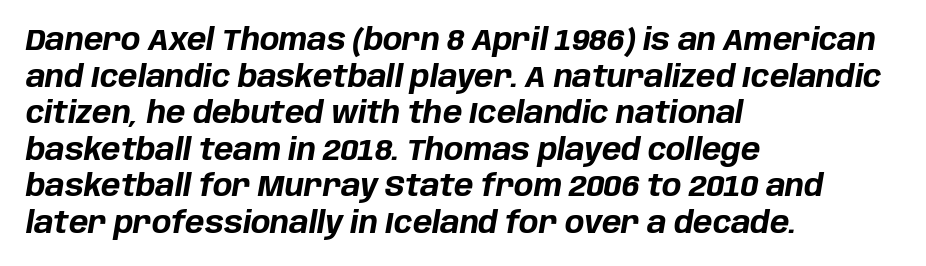
The image shows 29 px bold type, italic (leaning right); set left-aligned, normal line spacing (1.26x), normal letter spacing, not underlined; low stroke contrast and a large x-height.
